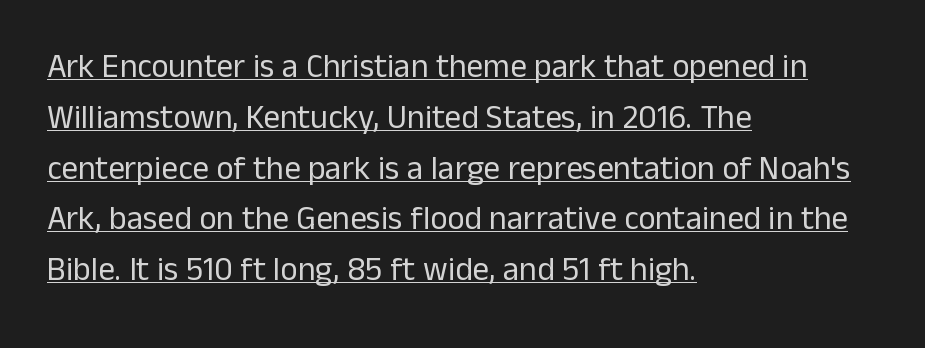
Each letter's strokes conclude bluntly, with no projecting serifs. A typesetter would call this proportional, since set widths differ per character. Honestly, the underline is the first thing you notice here. The rendering anchors every line to the left-hand side.
